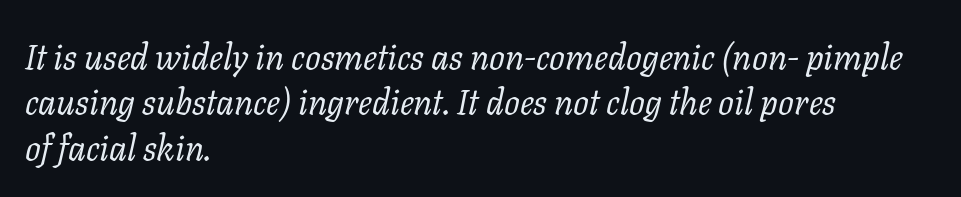
I'd call this a serif setting — the letters wear small feet. The baseline area is clear. One-word summary of the alignment: left. Compared with typical paragraphs, the rows here are spaced about the same. A light-to-regular cut is what we see here. Here the designer chose a conventional face with non-uniform glyph widths.
